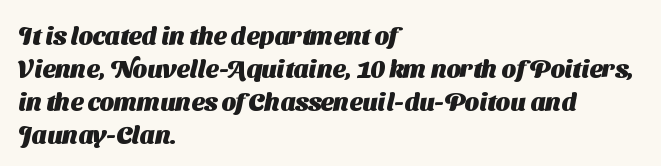
The image shows 25 px bold type; set left-aligned, normal line spacing (1.32x), normal letter spacing, not underlined.
